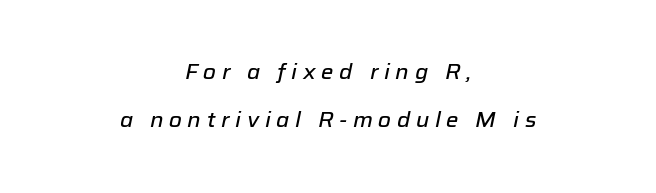
This block would shrink considerably if given ordinary leading; it's expanded now. The face used here is rendered with a markedly widened letterfit. The string is rendered with underlining switched off. Yep, that's italic — everything's leaning. A centered setting, common on invitations and titles, is used for this passage.
